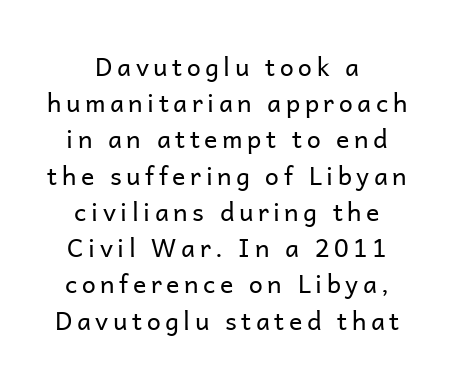
{"italic": "no", "bold": "no", "underline": "no", "align": "center", "line_spacing": "normal", "line_spacing_ratio": 1.45, "glyph_px": 25}
